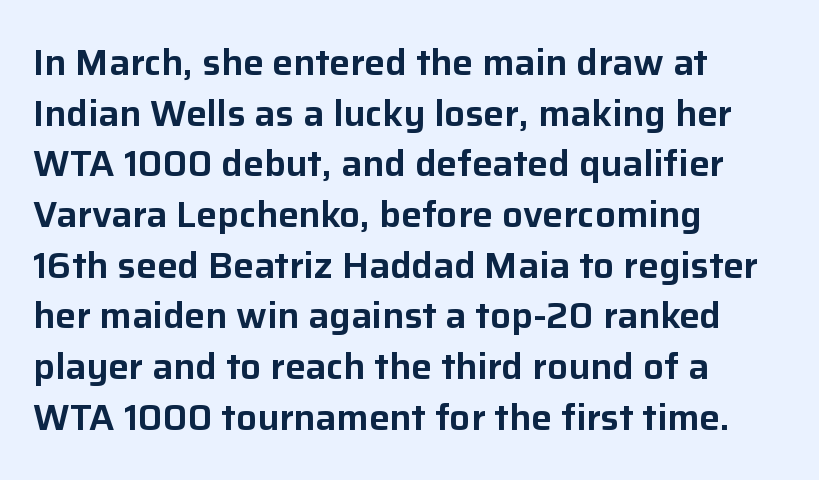
The image shows 37 px sans-serif type, upright; set left-aligned, normal line spacing (1.37x), normal letter spacing, not underlined; low stroke contrast and a medium x-height.
